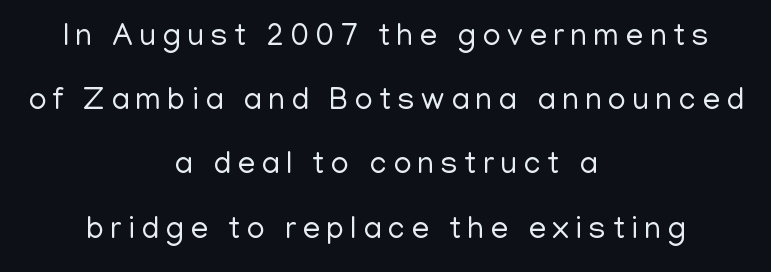
{"serif": "no", "italic": "no", "bold": "no", "weight": "regular", "width": "normal", "stroke_contrast": "low", "x_height": "medium", "monospaced": "no", "underline": "no", "align": "center", "line_spacing": "loose", "line_spacing_ratio": 2.07, "letter_spacing": "wide", "letter_spacing_em": 0.21, "glyph_px": 31}
